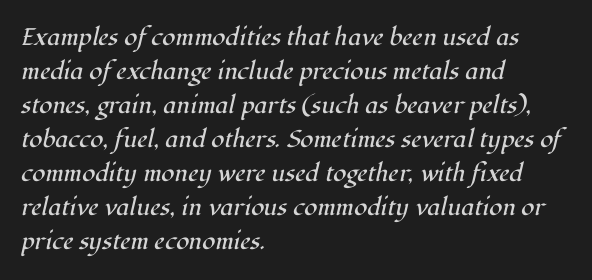
Q: Is the text bold? A: No.
Q: Is the text italic (slanted)? A: Yes, it leans right by about 12 degrees.
Q: Is the text underlined? A: No.
Q: How is the paragraph aligned? A: Left-aligned.
Q: Is the spacing between letters normal or unusually wide? A: Normal.
Q: Is the spacing between lines tight, normal or loose? A: Normal.
